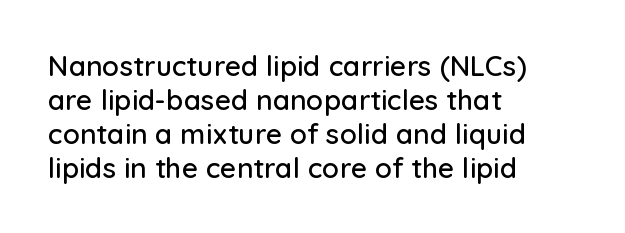
Q: Is the text italic (slanted)? A: No, it is upright.
Q: Is the typeface a serif or a sans-serif typeface? A: Sans-serif.
Q: Is the text underlined? A: No.
Q: How is the paragraph aligned? A: Left-aligned.
Q: Is the spacing between letters normal or unusually wide? A: Normal.
Q: Width (condensed, normal, or wide)? A: Normal.
Q: Stroke contrast? A: Low.
Q: x-height? A: Medium.
Q: Monospaced? A: No.
